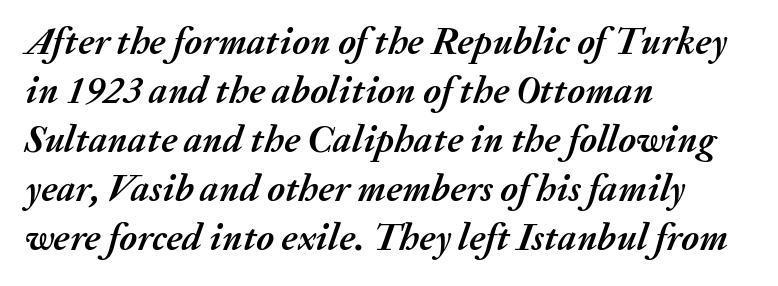
{"italic": "yes", "lean": "right", "slant_degrees": 20, "bold": "yes", "weight": "semibold", "width": "normal", "stroke_contrast": "medium", "x_height": "medium", "monospaced": "no", "underline": "no", "align": "left", "line_spacing": "normal", "line_spacing_ratio": 1.29, "letter_spacing": "normal", "letter_spacing_em": 0.0, "glyph_px": 38}
